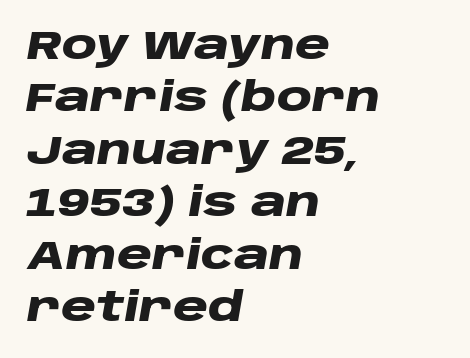
Q: Is the text bold? A: Yes.
Q: Is the text italic (slanted)? A: Yes, it leans right by about 10 degrees.
Q: Is the text underlined? A: No.
Q: How is the paragraph aligned? A: Left-aligned.
Q: Is the spacing between letters normal or unusually wide? A: Normal.
Q: Is the spacing between lines tight, normal or loose? A: Normal.
Q: Width (condensed, normal, or wide)? A: Wide.
Q: Stroke contrast? A: Low.
Q: x-height? A: Large.
Q: Monospaced? A: No.
